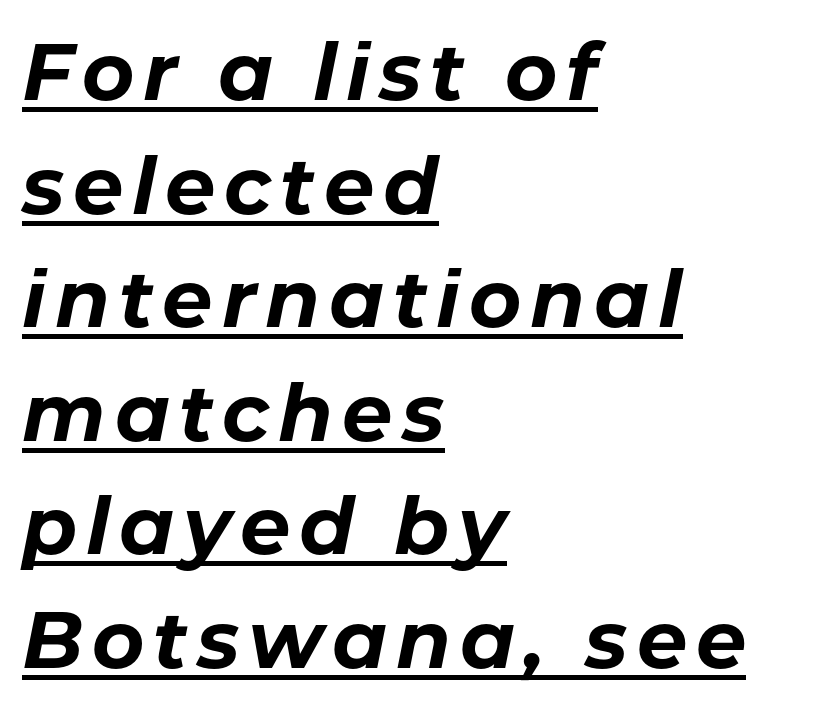
Q: Is the text bold? A: Yes.
Q: Is the text italic (slanted)? A: Yes, it leans right by about 11 degrees.
Q: Is the text underlined? A: Yes.
Q: How is the paragraph aligned? A: Left-aligned.
Q: Is the spacing between lines tight, normal or loose? A: Normal.
Q: Width (condensed, normal, or wide)? A: Normal.
Q: Stroke contrast? A: Low.
Q: x-height? A: Medium.
Q: Monospaced? A: No.
